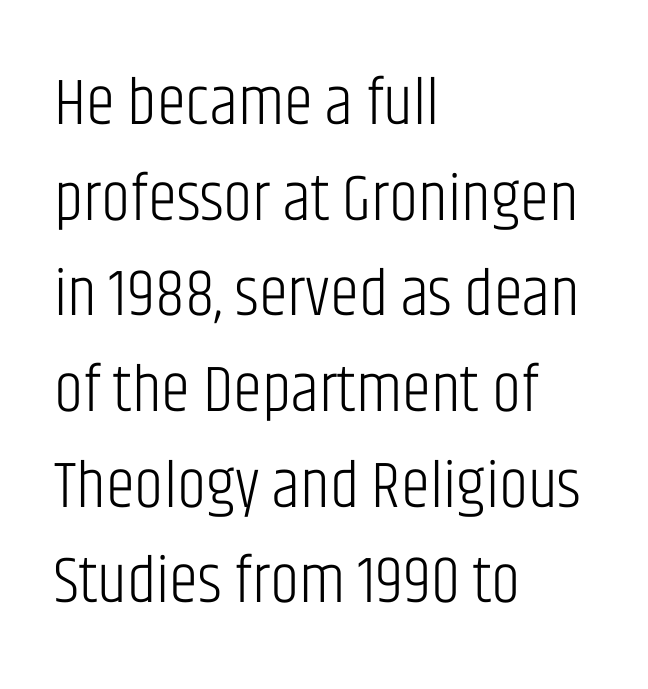
{"serif": "no", "italic": "no", "bold": "no", "weight": "light", "width": "condensed", "stroke_contrast": "low", "x_height": "large", "monospaced": "no", "underline": "no", "align": "left", "line_spacing": "normal", "line_spacing_ratio": 1.45, "letter_spacing": "normal", "letter_spacing_em": 0.0, "glyph_px": 66}
